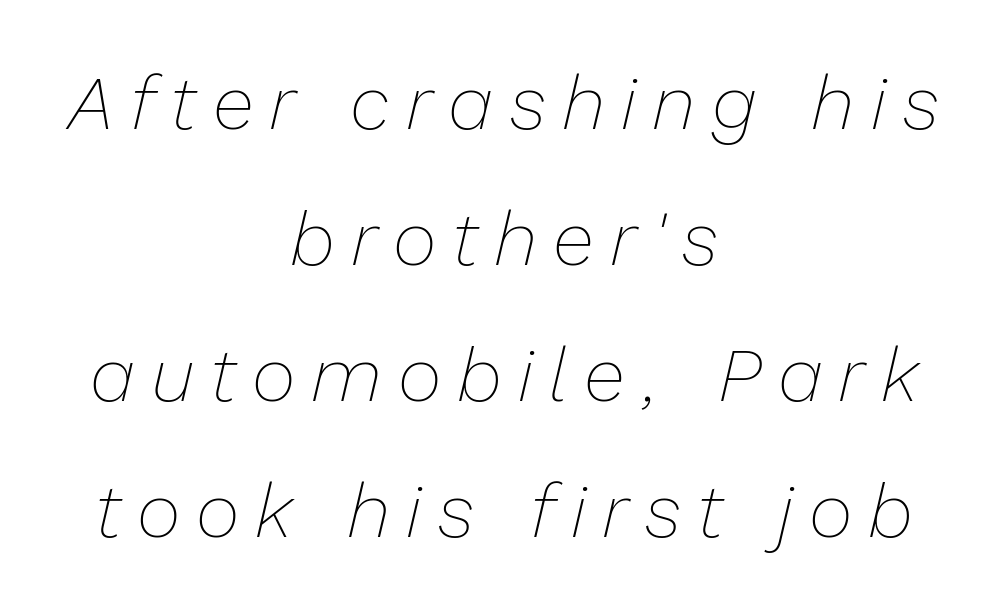
The image shows 76 px thin type, italic (leaning right); set centered, line spacing 1.79x, unusually wide letter spacing (+0.21 em), not underlined; low stroke contrast and a medium x-height.
